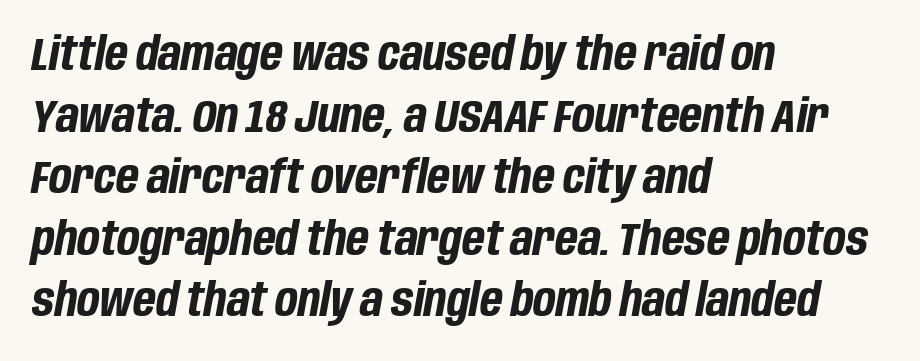
The image shows 47 px bold, condensed type, italic (leaning right); set left-aligned, normal line spacing (1.31x), normal letter spacing, not underlined; low stroke contrast and a large x-height.
